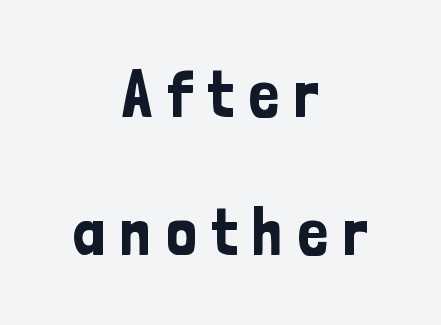
{"serif": "no", "italic": "no", "width": "condensed", "stroke_contrast": "low", "x_height": "medium", "monospaced": "no", "underline": "no", "align": "center", "line_spacing": "loose", "line_spacing_ratio": 2.03, "letter_spacing": "wide", "letter_spacing_em": 0.22, "glyph_px": 68}
